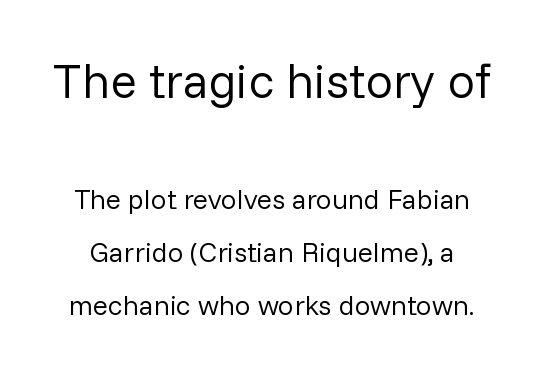
The image shows 49 px regular-weight sans-serif type, upright; set line spacing 1.89x, normal letter spacing, not underlined; the first (top) block is 1.75x larger; low stroke contrast and a medium x-height.
